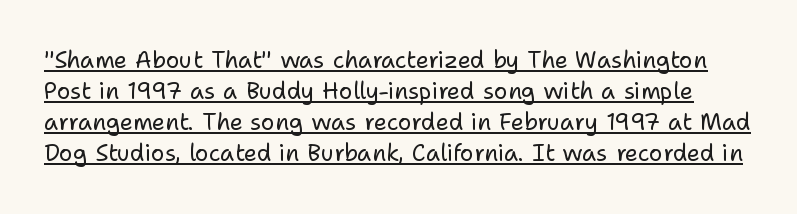
{"italic": "no", "bold": "no", "underline": "yes", "line_spacing": "normal", "line_spacing_ratio": 1.35, "letter_spacing": "normal", "letter_spacing_em": 0.0, "glyph_px": 23}
